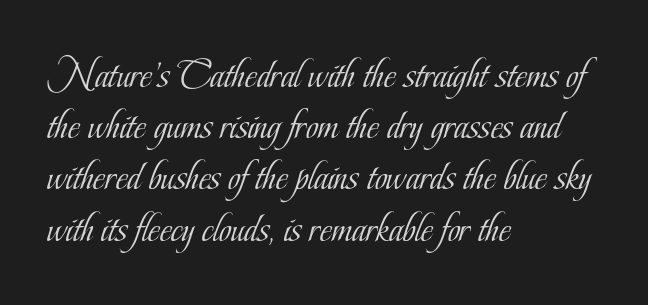
Honestly, there is no underline to notice here at all. There is no visible air inserted between adjacent glyphs. What kind of face is this? One with serifs. The letters advance in unequal steps, a hallmark of proportional type.
